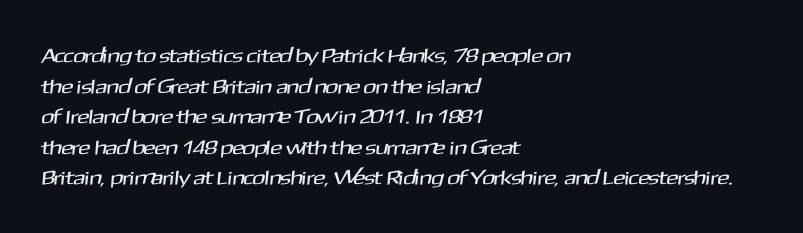
{"underline": "no", "align": "left", "line_spacing": "normal", "line_spacing_ratio": 1.53, "letter_spacing": "normal", "letter_spacing_em": 0.0, "glyph_px": 20}
